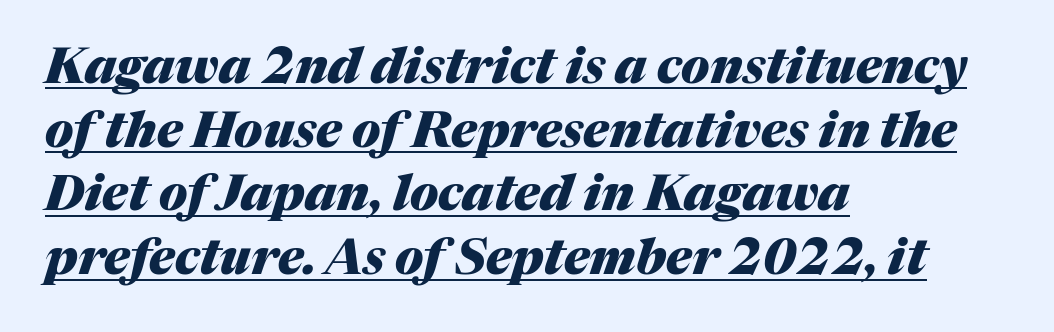
Emphasis is given by a line drawn under the lettering. Notice how the passage keeps a crisp vertical edge on the left only. Line spacing here is normal. Looks like regular typesetting: each glyph gets only the width it needs. Weight check: bold — yes, fully.
